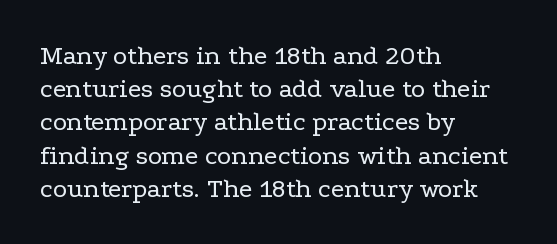
The image shows 27 px text type, upright; set left-aligned, line spacing 1.23x, normal letter spacing, not underlined.
